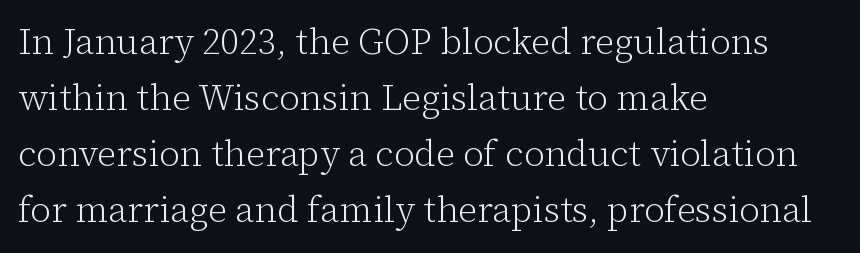
{"serif": "yes", "italic": "no", "bold": "no", "weight": "light", "width": "normal", "stroke_contrast": "low", "x_height": "medium", "monospaced": "no", "underline": "no", "align": "left", "line_spacing": "normal", "line_spacing_ratio": 1.56, "letter_spacing": "normal", "letter_spacing_em": 0.0, "glyph_px": 36}
